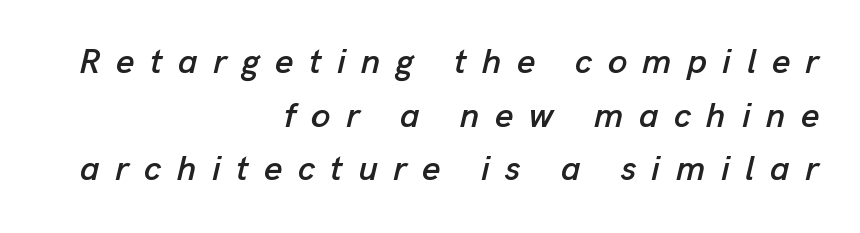
The image shows 35 px text type, italic (leaning right); set right-aligned, normal line spacing (1.53x), unusually wide letter spacing (+0.44 em), not underlined; low stroke contrast and a medium x-height.
